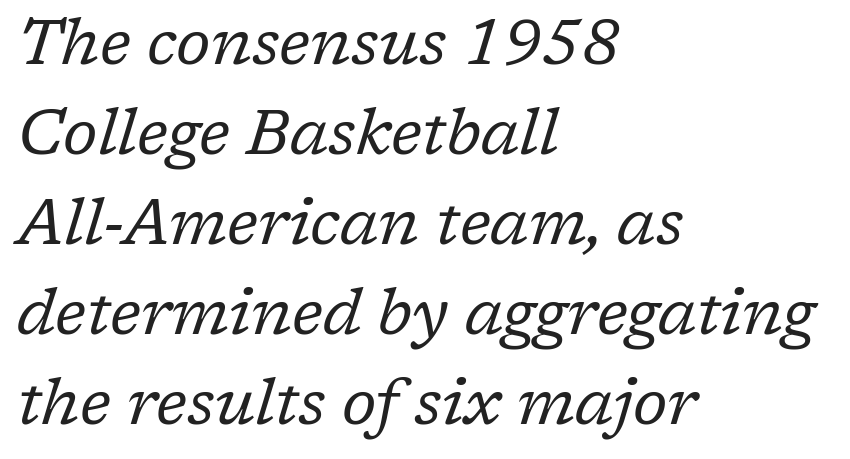
The image shows 63 px regular-weight serif type, italic (leaning right); set left-aligned, normal line spacing (1.43x), normal letter spacing, not underlined; low stroke contrast and a medium x-height.
